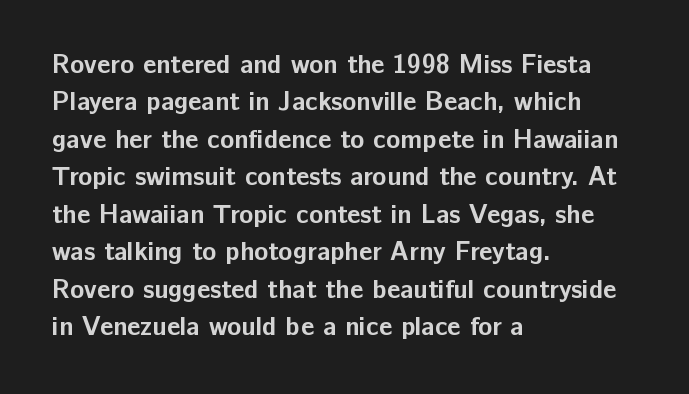
{"italic": "no", "bold": "yes", "underline": "no", "align": "left", "line_spacing": "normal", "line_spacing_ratio": 1.44, "letter_spacing": "normal", "letter_spacing_em": 0.0, "glyph_px": 26}
